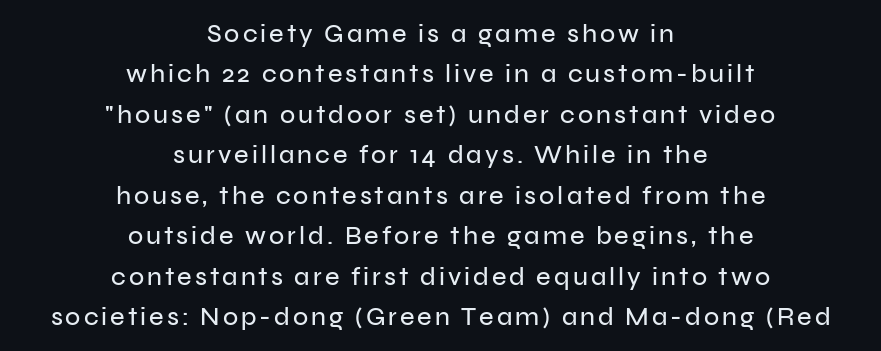
It's the straight-up-and-down kind of type. Regarding leading, the lines here are spaced in the standard way. Bare-footed words on every line. The setting favours the middle, as headings and verse often do.
